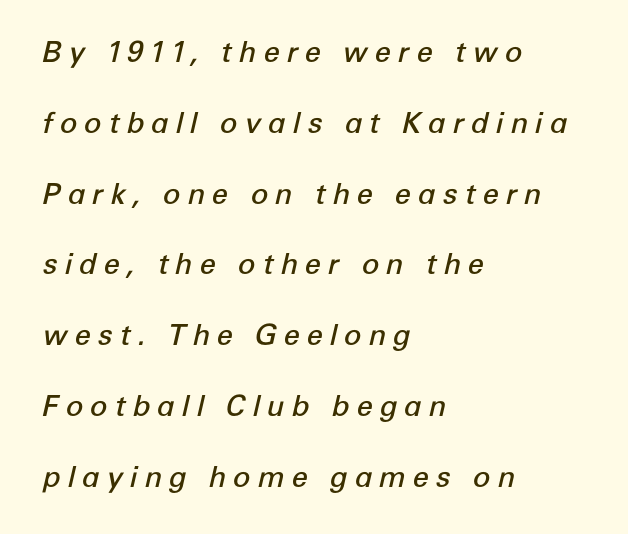
Q: Is the text bold? A: Semi-bold.
Q: Is the text italic (slanted)? A: Yes, it leans right by about 12 degrees.
Q: Is the text underlined? A: No.
Q: How is the paragraph aligned? A: Left-aligned.
Q: Is the spacing between letters normal or unusually wide? A: Unusually wide.
Q: Is the spacing between lines tight, normal or loose? A: Loose.
Q: Width (condensed, normal, or wide)? A: Normal.
Q: Stroke contrast? A: Low.
Q: x-height? A: Medium.
Q: Monospaced? A: No.
